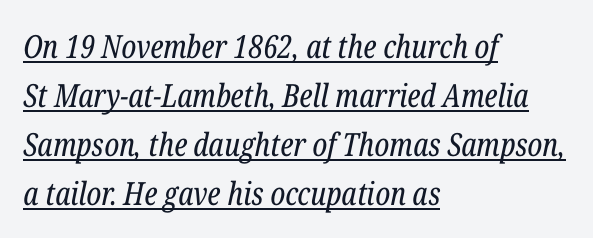
{"serif": "yes", "italic": "yes", "lean": "right", "slant_degrees": 12, "bold": "no", "weight": "regular", "width": "condensed", "stroke_contrast": "low", "x_height": "medium", "monospaced": "no", "underline": "yes", "align": "left", "line_spacing": "normal", "line_spacing_ratio": 1.53, "letter_spacing": "normal", "letter_spacing_em": 0.0, "glyph_px": 32}
